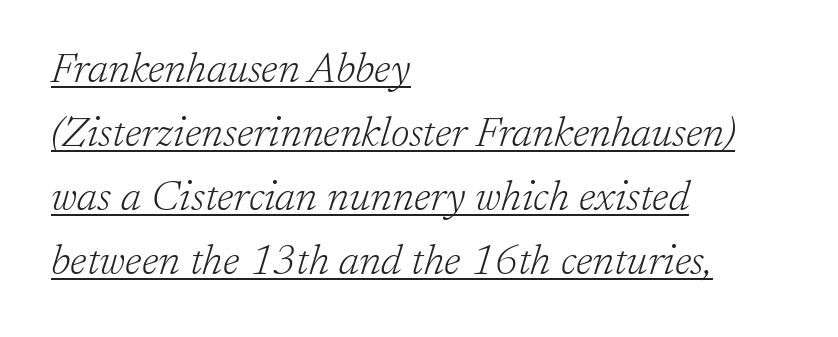
The image shows 42 px light serif type, italic (leaning right); set left-aligned, normal line spacing (1.52x), normal letter spacing, underlined; low stroke contrast and a medium x-height.
